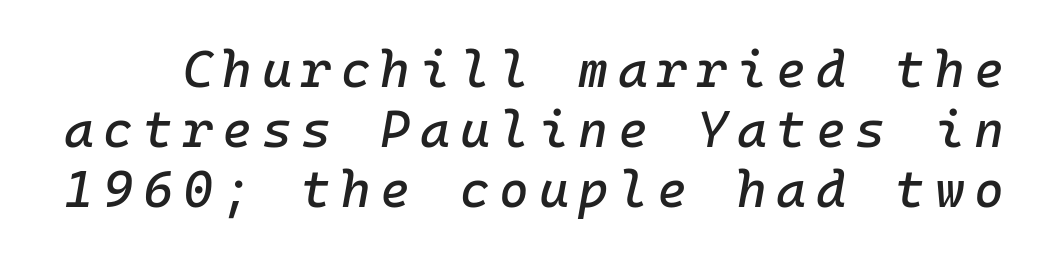
Check the space under the baseline: it is left empty. Designer's note — italics engaged. Here the designer chose a console-style face with uniform glyph widths.
